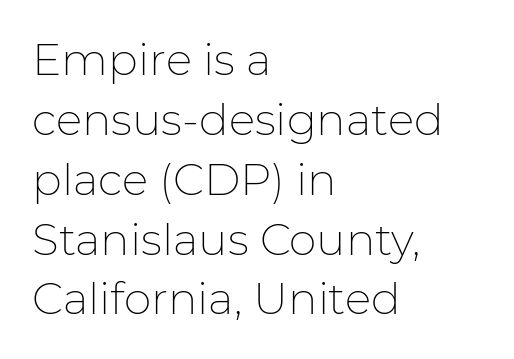
Q: Is the text bold? A: No.
Q: Is the text italic (slanted)? A: No, it is upright.
Q: Is the typeface a serif or a sans-serif typeface? A: Sans-serif.
Q: Is the text underlined? A: No.
Q: How is the paragraph aligned? A: Left-aligned.
Q: Is the spacing between letters normal or unusually wide? A: Normal.
Q: Is the spacing between lines tight, normal or loose? A: Normal.
Q: Width (condensed, normal, or wide)? A: Normal.
Q: Stroke contrast? A: Low.
Q: x-height? A: Medium.
Q: Monospaced? A: No.
